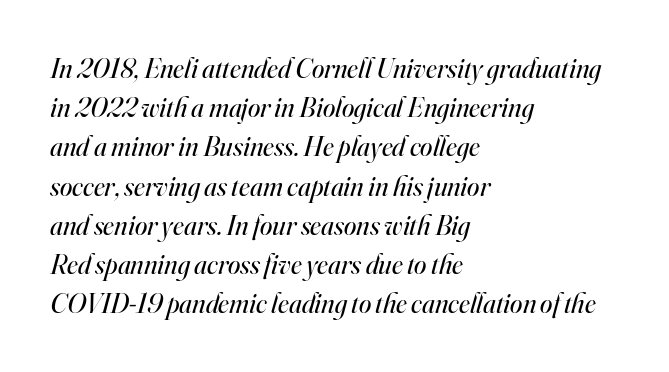
Bare-footed words on every line. This sample uses a serif face. Between one letter and the next there's only the usual sliver of space. Each letter keeps its own natural width here, so spacing adapts to shape. Would a proofreader flag this as italicized? Yes. The line-height multiplier appears to be the usual default.
